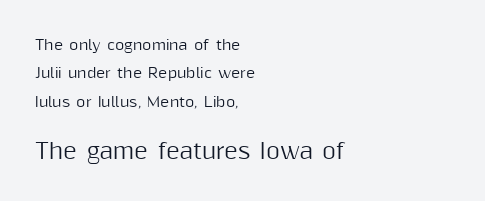
Here the second block reads like a headline and the first like body copy. Summary of vertical rhythm: relaxed, with wide interline spacing. Underline: absent. A student would call this left alignment; a typographer would say flush left, rag right. Tracking value appears to be zero — textbook default spacing.
